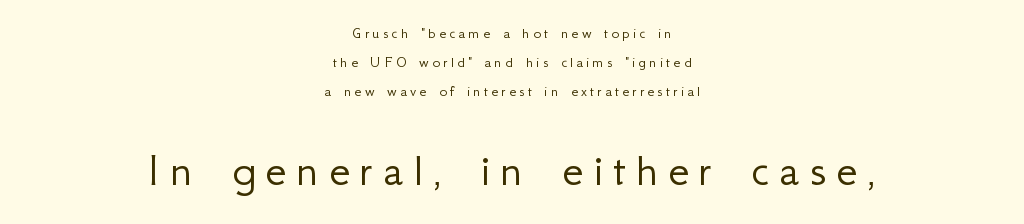
The image shows 49 px light sans-serif type, upright; set centered, line spacing 1.82x, unusually wide letter spacing (+0.2 em), not underlined; the second (bottom) block is 3.06x larger; low stroke contrast and a small x-height.
